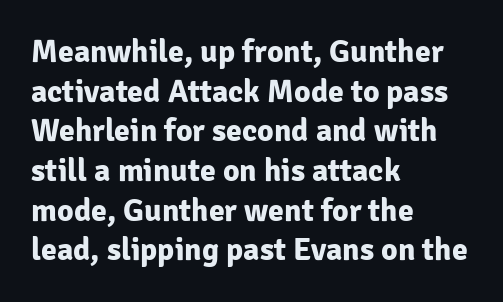
The image shows 32 px bold sans-serif type, upright; set left-aligned, line spacing 1.24x, normal letter spacing, not underlined; low stroke contrast and a medium x-height.
